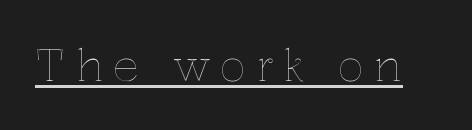
Q: Is the text italic (slanted)? A: No, it is upright.
Q: Is the text underlined? A: Yes.
Q: Is the spacing between letters normal or unusually wide? A: Unusually wide.
Q: Width (condensed, normal, or wide)? A: Normal.
Q: x-height? A: Medium.
Q: Monospaced? A: No.
